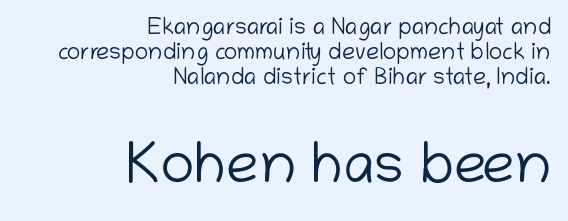
{"serif": "no", "italic": "no", "bold": "no", "weight": "light", "width": "normal", "stroke_contrast": "low", "x_height": "medium", "monospaced": "no", "underline": "no", "align": "right", "line_spacing": "tight", "line_spacing_ratio": 1.09, "letter_spacing": "normal", "letter_spacing_em": 0.0, "larger_block": "second", "size_ratio": 2.52, "glyph_px": 58}
